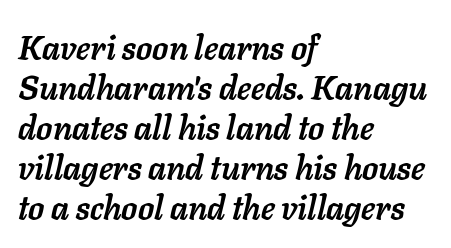
{"italic": "yes", "lean": "right", "slant_degrees": 11, "bold": "yes", "weight": "semibold", "width": "normal", "stroke_contrast": "low", "x_height": "medium", "monospaced": "no", "underline": "no", "align": "left", "line_spacing_ratio": 1.21, "letter_spacing": "normal", "letter_spacing_em": 0.0, "glyph_px": 33}
